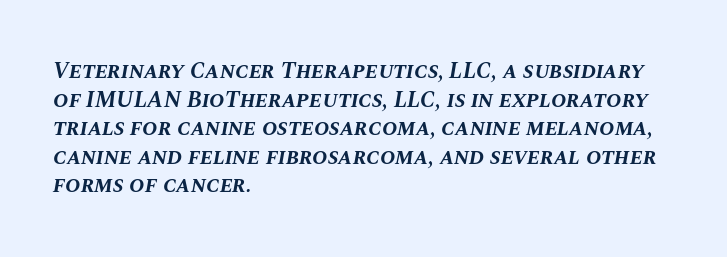
The image shows 23 px bold type, italic (leaning right); set left-aligned, line spacing 1.24x, normal letter spacing, not underlined.
